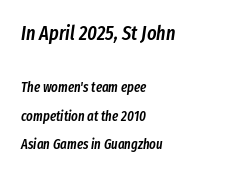
{"italic": "yes", "lean": "right", "slant_degrees": 8, "bold": "semi", "underline": "no", "align": "left", "line_spacing": "loose", "line_spacing_ratio": 2.05, "letter_spacing": "normal", "letter_spacing_em": 0.0, "larger_block": "first", "size_ratio": 1.43, "glyph_px": 20}
